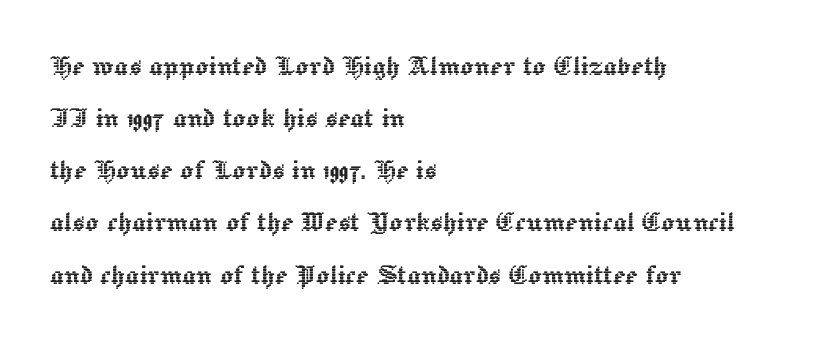
The image shows 33 px text type, upright; set left-aligned, normal line spacing (1.58x), normal letter spacing, not underlined; a medium x-height.
